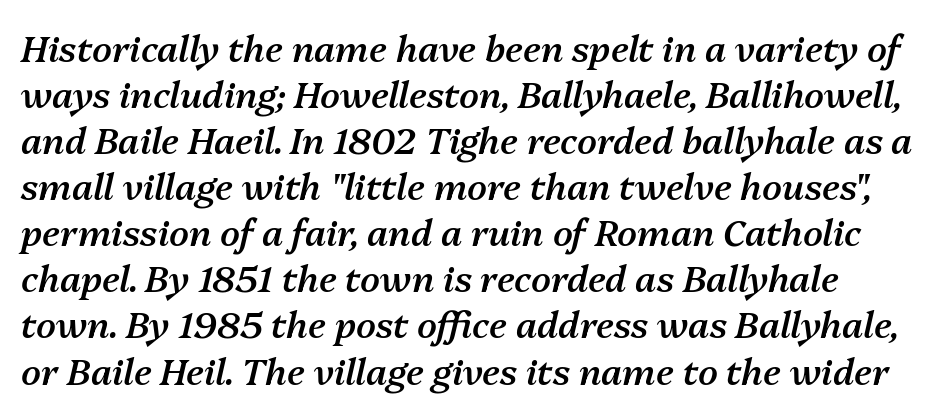
The font's italic variant was chosen for this text. How would I describe the line gaps? Plain and ordinary. Has an underline been added? It has not. Set as a demibold, roughly 600 on the weight scale. This rendering uses left alignment, leaving the right contour irregular.
